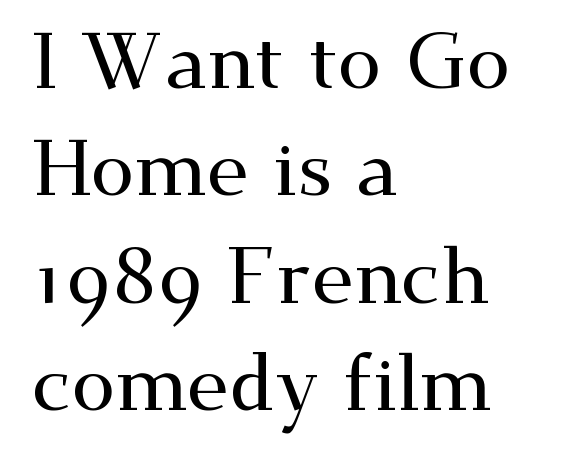
Q: Is the text italic (slanted)? A: No, it is upright.
Q: Is the typeface a serif or a sans-serif typeface? A: Serif.
Q: Is the text underlined? A: No.
Q: How is the paragraph aligned? A: Left-aligned.
Q: Is the spacing between letters normal or unusually wide? A: Normal.
Q: Is the spacing between lines tight, normal or loose? A: Normal.
Q: Width (condensed, normal, or wide)? A: Wide.
Q: Stroke contrast? A: Medium.
Q: x-height? A: Small.
Q: Monospaced? A: No.
